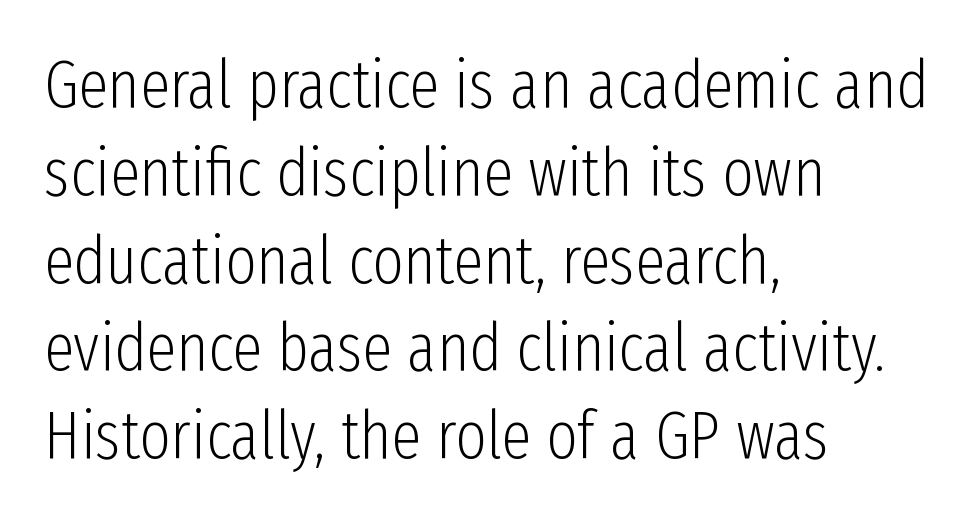
Q: Is the text bold? A: No.
Q: Is the text italic (slanted)? A: No, it is upright.
Q: Is the typeface a serif or a sans-serif typeface? A: Sans-serif.
Q: Is the text underlined? A: No.
Q: How is the paragraph aligned? A: Left-aligned.
Q: Is the spacing between letters normal or unusually wide? A: Normal.
Q: Is the spacing between lines tight, normal or loose? A: Normal.
Q: Width (condensed, normal, or wide)? A: Condensed.
Q: Stroke contrast? A: Low.
Q: x-height? A: Medium.
Q: Monospaced? A: No.
